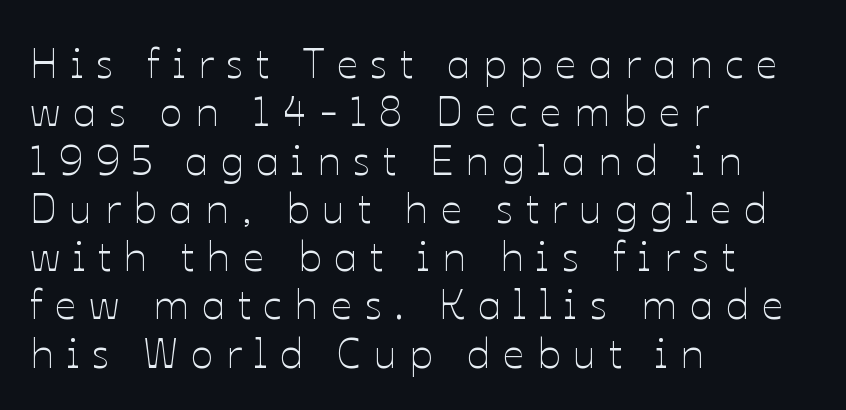
Q: Is the text bold? A: No.
Q: Is the text italic (slanted)? A: No, it is upright.
Q: Is the text underlined? A: No.
Q: How is the paragraph aligned? A: Left-aligned.
Q: Is the spacing between letters normal or unusually wide? A: Unusually wide.
Q: Is the spacing between lines tight, normal or loose? A: Tight.
Q: Width (condensed, normal, or wide)? A: Normal.
Q: Stroke contrast? A: Low.
Q: x-height? A: Medium.
Q: Monospaced? A: No.
